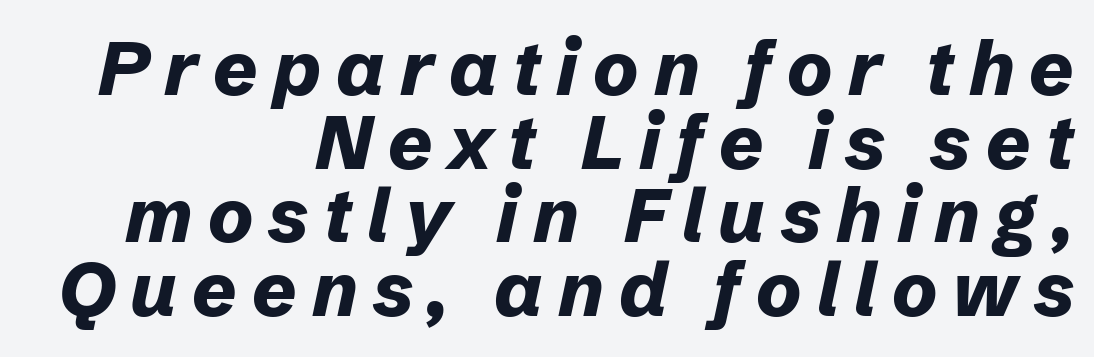
{"italic": "yes", "lean": "right", "slant_degrees": 12, "bold": "yes", "weight": "bold", "width": "normal", "stroke_contrast": "low", "x_height": "medium", "monospaced": "no", "underline": "no", "align": "right", "line_spacing": "tight", "line_spacing_ratio": 0.97, "letter_spacing": "wide", "letter_spacing_em": 0.2, "glyph_px": 76}
